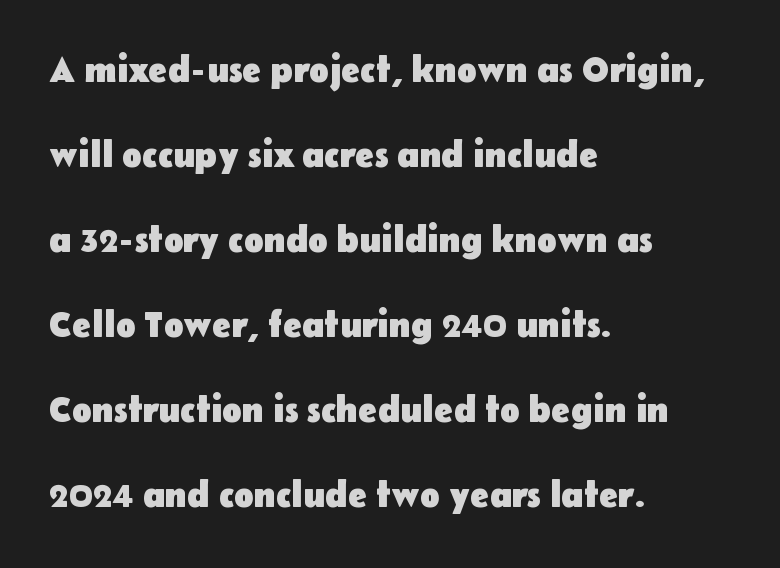
In terms of leading, this rendering errs on the spacious side. Posture: vertical. Typeset ragged right — the left edge is the straight one. Spacing between characters is what you'd get straight out of the box. This rendering features lettering with no underline. As a designer I'd log this as weight 700, bold.
